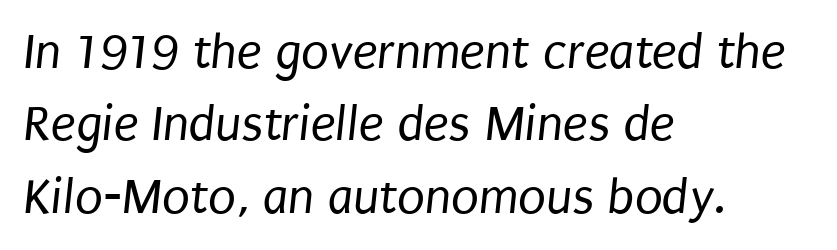
The image shows 51 px regular-weight, condensed sans-serif type; set left-aligned, normal line spacing (1.42x), normal letter spacing, not underlined; low stroke contrast and a large x-height.
